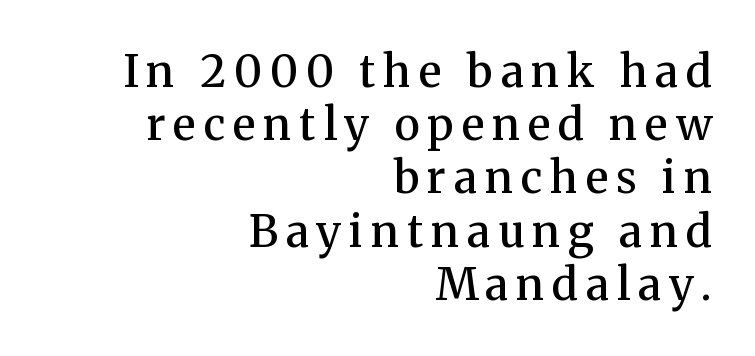
Q: Is the text bold? A: Semi-bold.
Q: Is the text italic (slanted)? A: No, it is upright.
Q: Is the typeface a serif or a sans-serif typeface? A: Serif.
Q: Is the text underlined? A: No.
Q: How is the paragraph aligned? A: Right-aligned.
Q: Width (condensed, normal, or wide)? A: Normal.
Q: Stroke contrast? A: Medium.
Q: x-height? A: Medium.
Q: Monospaced? A: No.
